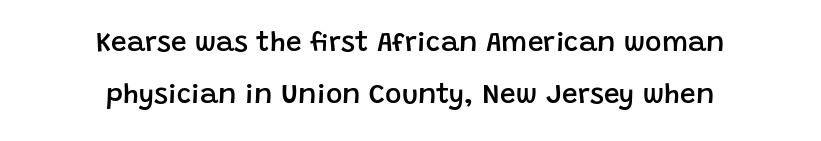
{"serif": "no", "italic": "no", "bold": "semi", "weight": "semibold", "width": "normal", "stroke_contrast": "low", "x_height": "large", "monospaced": "no", "underline": "no", "align": "center", "line_spacing_ratio": 1.85, "letter_spacing": "normal", "letter_spacing_em": 0.0, "glyph_px": 28}
